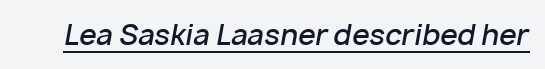
Words appear dense and cohesive because spacing is normal. Here the designer chose a conventional face with non-uniform glyph widths. Emphasis by weight is partial: semibold. Caption: lettering with a line underneath.
